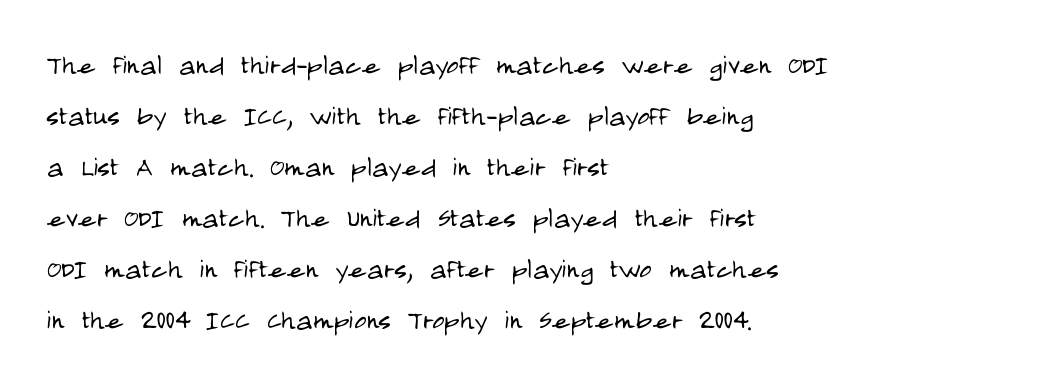
The image shows 34 px light, condensed sans-serif type, upright; set left-aligned, normal line spacing (1.5x), normal letter spacing, not underlined; low stroke contrast and a large x-height.
